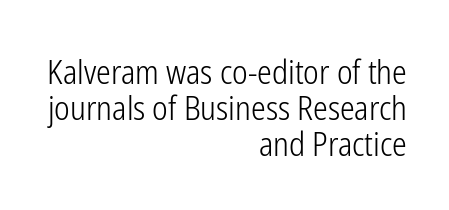
A typesetter would call this proportional, since set widths differ per character. The typesetting does not lean heavy: it is not bold. Observe the ordinary spacing: letters are neighbours, not strangers. Is there much room between lines? No — they nearly touch.
